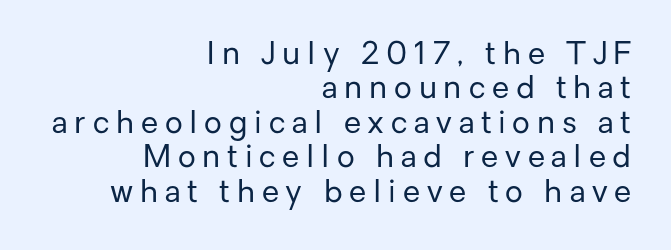
Q: Is the text bold? A: No.
Q: Is the text italic (slanted)? A: No, it is upright.
Q: Is the typeface a serif or a sans-serif typeface? A: Sans-serif.
Q: Is the text underlined? A: No.
Q: How is the paragraph aligned? A: Right-aligned.
Q: Is the spacing between letters normal or unusually wide? A: Unusually wide.
Q: Is the spacing between lines tight, normal or loose? A: Tight.
Q: Width (condensed, normal, or wide)? A: Normal.
Q: Stroke contrast? A: Low.
Q: x-height? A: Medium.
Q: Monospaced? A: No.
